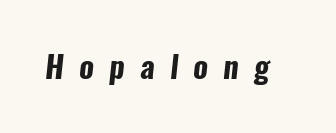
{"serif": "no", "bold": "yes", "weight": "bold", "width": "condensed", "stroke_contrast": "low", "x_height": "medium", "monospaced": "no", "underline": "no", "letter_spacing": "wide", "letter_spacing_em": 0.49, "glyph_px": 31}
